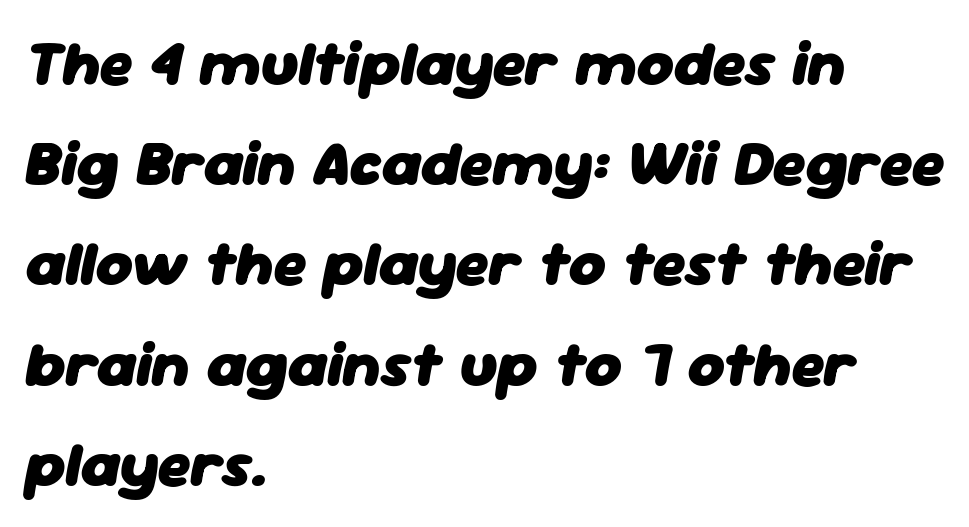
Leading: standard. Here the designer chose a conventional face with non-uniform glyph widths. The ragged edge is on the right, which tells us the setting is flush left. A bare baseline throughout the passage. This rendering leaves character spacing at its baseline value.
